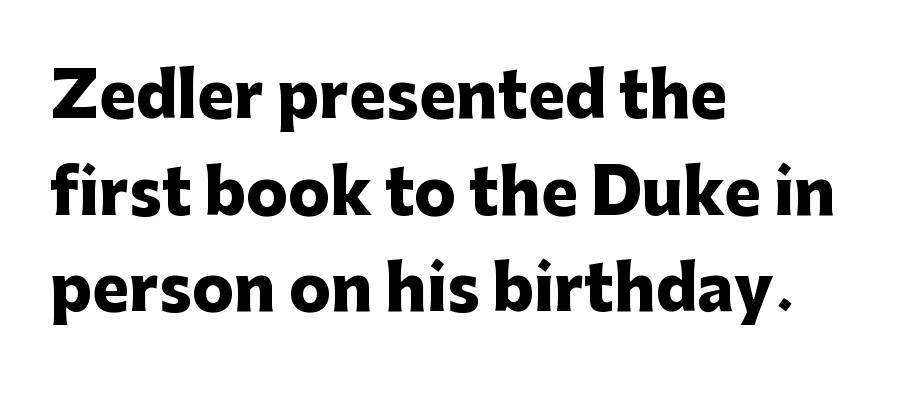
Q: Is the text bold? A: Yes.
Q: Is the text italic (slanted)? A: No, it is upright.
Q: Is the typeface a serif or a sans-serif typeface? A: Sans-serif.
Q: Is the text underlined? A: No.
Q: How is the paragraph aligned? A: Left-aligned.
Q: Is the spacing between letters normal or unusually wide? A: Normal.
Q: Is the spacing between lines tight, normal or loose? A: Normal.
Q: Width (condensed, normal, or wide)? A: Normal.
Q: Stroke contrast? A: Low.
Q: x-height? A: Medium.
Q: Monospaced? A: No.
